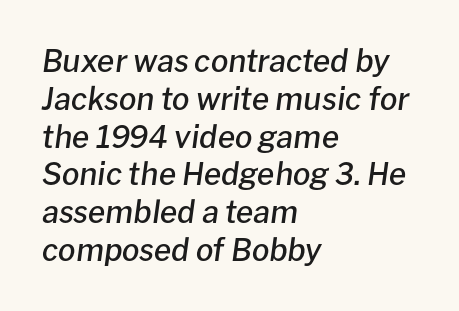
Q: Is the text bold? A: Semi-bold.
Q: Is the text italic (slanted)? A: Yes, it leans right by about 8 degrees.
Q: Is the text underlined? A: No.
Q: How is the paragraph aligned? A: Left-aligned.
Q: Is the spacing between letters normal or unusually wide? A: Normal.
Q: Width (condensed, normal, or wide)? A: Normal.
Q: Stroke contrast? A: Low.
Q: x-height? A: Medium.
Q: Monospaced? A: No.
